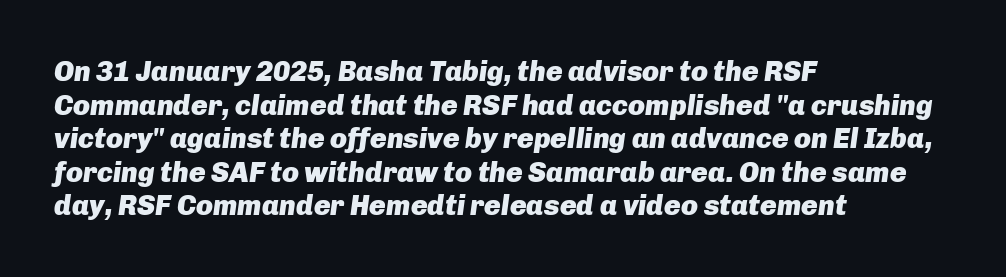
Notice how the passage keeps a crisp vertical edge on the left only. Each glyph is drawn with heavy, bold strokes. Unmarked baselines from the first word to the last. You could not count columns in this text — the font is proportionally spaced.
